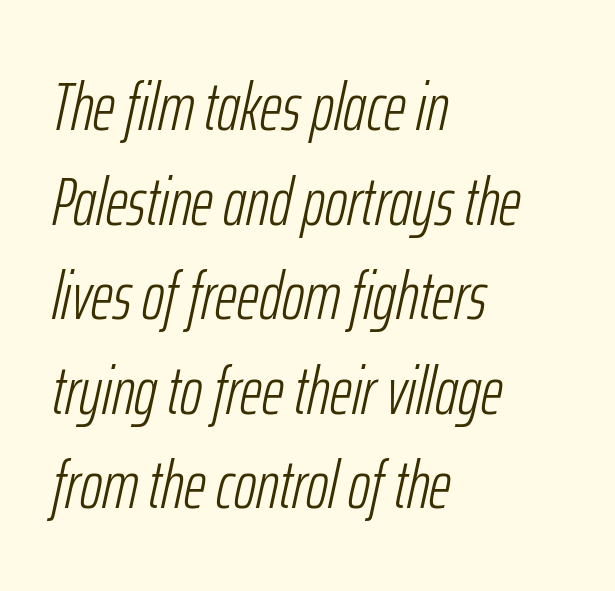
{"italic": "yes", "lean": "right", "slant_degrees": 12, "bold": "no", "weight": "light", "width": "condensed", "stroke_contrast": "low", "x_height": "medium", "monospaced": "no", "underline": "no", "align": "left", "line_spacing": "normal", "line_spacing_ratio": 1.39, "letter_spacing": "normal", "letter_spacing_em": 0.0, "glyph_px": 68}
